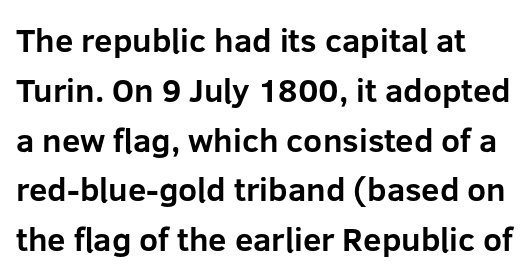
This sample uses an upright cut, with every glyph sitting square on the baseline. Grotesque or geometric, the face here clearly has no serifs. This rendering features lettering with no underline. A full-strength bold gives these letters their thick strokes. Think of a printed novel: that variable character pitch is what you see here. The text block is weighted toward the left margin, trailing off unevenly rightward.
